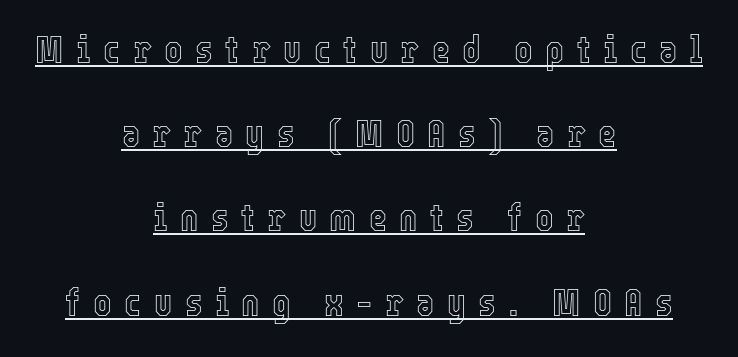
{"italic": "no", "width": "condensed", "x_height": "medium", "monospaced": "no", "underline": "yes", "align": "center", "line_spacing": "loose", "line_spacing_ratio": 2.16, "letter_spacing": "wide", "letter_spacing_em": 0.32, "glyph_px": 39}
